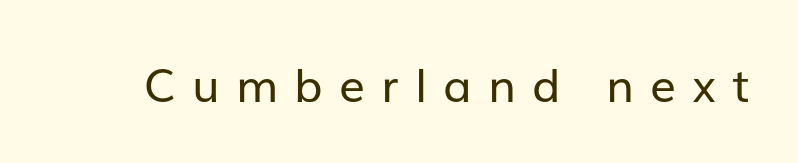
Q: Is the text bold? A: No.
Q: Is the text italic (slanted)? A: No, it is upright.
Q: Is the typeface a serif or a sans-serif typeface? A: Sans-serif.
Q: Is the text underlined? A: No.
Q: Is the spacing between letters normal or unusually wide? A: Unusually wide.
Q: Width (condensed, normal, or wide)? A: Normal.
Q: Stroke contrast? A: Low.
Q: x-height? A: Medium.
Q: Monospaced? A: No.
